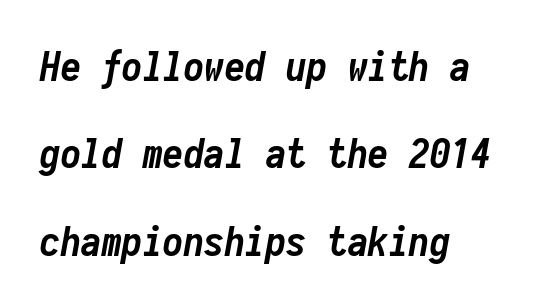
The image shows 41 px semibold, condensed type, italic (leaning right), monospaced; set left-aligned, loose line spacing (2.13x), normal letter spacing, not underlined; low stroke contrast and a medium x-height.
